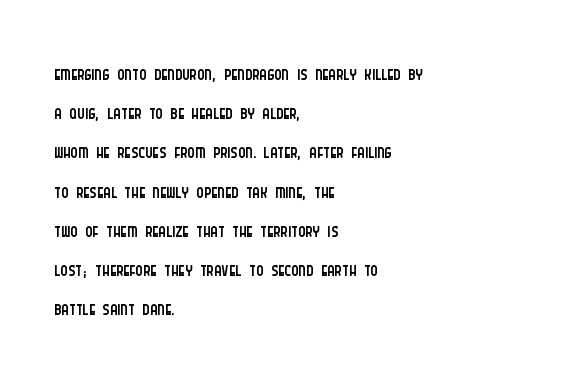
The image shows 28 px light, condensed sans-serif type, upright; set left-aligned, normal line spacing (1.4x), normal letter spacing, not underlined; low stroke contrast and a large x-height.
